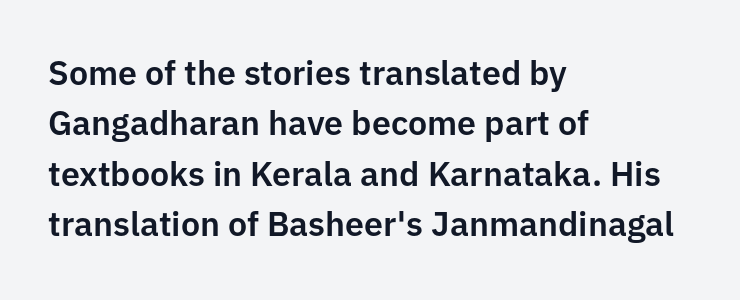
Q: Is the text italic (slanted)? A: No, it is upright.
Q: Is the typeface a serif or a sans-serif typeface? A: Sans-serif.
Q: Is the text underlined? A: No.
Q: How is the paragraph aligned? A: Left-aligned.
Q: Is the spacing between letters normal or unusually wide? A: Normal.
Q: Is the spacing between lines tight, normal or loose? A: Normal.
Q: Width (condensed, normal, or wide)? A: Normal.
Q: Stroke contrast? A: Low.
Q: x-height? A: Medium.
Q: Monospaced? A: No.
